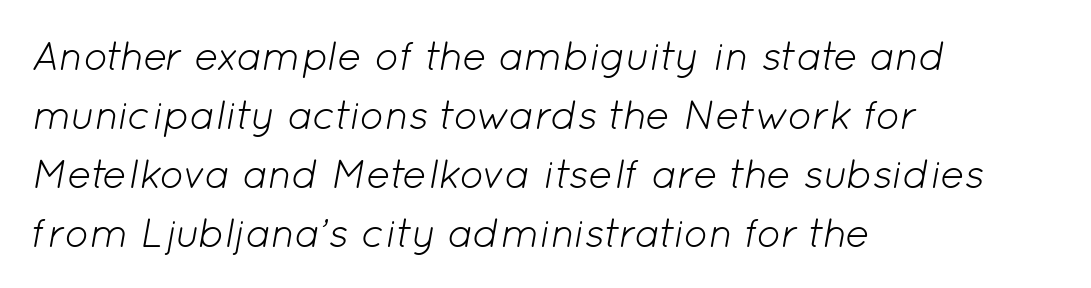
Q: Is the text bold? A: No.
Q: Is the text italic (slanted)? A: Yes, it leans right by about 12 degrees.
Q: Is the text underlined? A: No.
Q: How is the paragraph aligned? A: Left-aligned.
Q: Is the spacing between letters normal or unusually wide? A: Normal.
Q: Is the spacing between lines tight, normal or loose? A: Normal.
Q: Width (condensed, normal, or wide)? A: Normal.
Q: Stroke contrast? A: Low.
Q: x-height? A: Medium.
Q: Monospaced? A: No.
